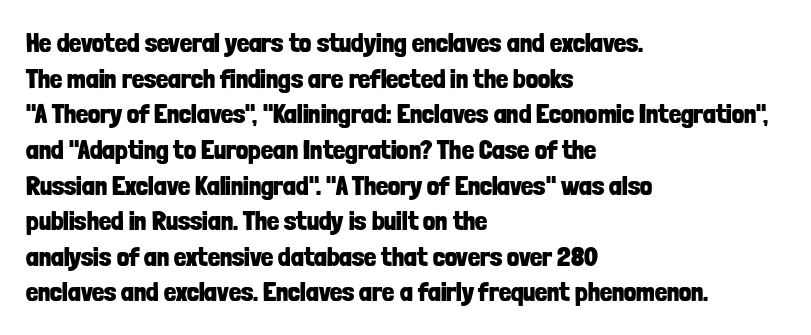
The image shows 27 px bold type, upright; set left-aligned, normal line spacing (1.32x), normal letter spacing, not underlined.
